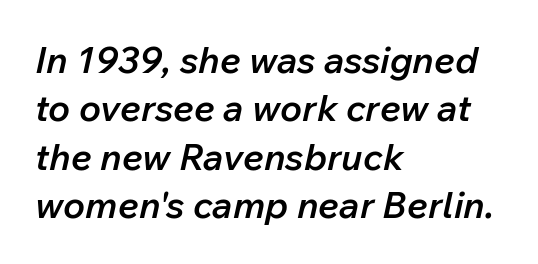
{"italic": "yes", "lean": "right", "slant_degrees": 12, "bold": "semi", "weight": "semibold", "width": "normal", "stroke_contrast": "low", "x_height": "medium", "monospaced": "no", "underline": "no", "align": "left", "line_spacing": "normal", "line_spacing_ratio": 1.31, "letter_spacing": "normal", "letter_spacing_em": 0.0, "glyph_px": 37}
